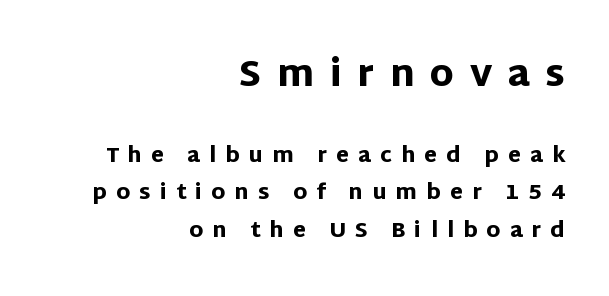
Q: Is the text bold? A: Yes.
Q: Is the text italic (slanted)? A: No, it is upright.
Q: Is the typeface a serif or a sans-serif typeface? A: Sans-serif.
Q: Is the text underlined? A: No.
Q: How is the paragraph aligned? A: Right-aligned.
Q: Is the spacing between letters normal or unusually wide? A: Unusually wide.
Q: Which block of text is set in a larger size, the first (top) or the second (bottom)? A: The first (top) one.
Q: Width (condensed, normal, or wide)? A: Normal.
Q: Stroke contrast? A: Low.
Q: x-height? A: Large.
Q: Monospaced? A: No.
